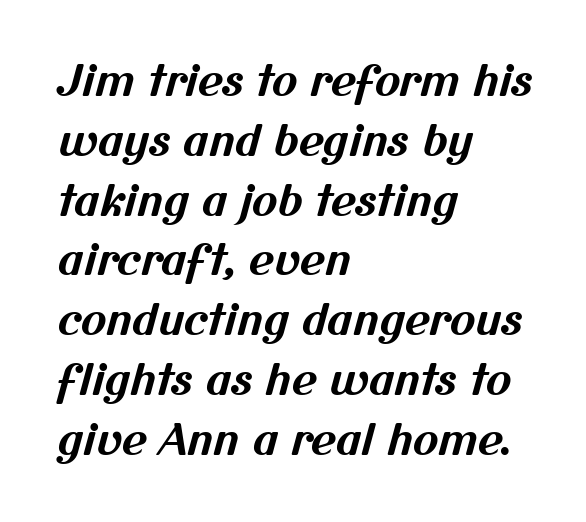
Q: Is the text bold? A: Yes.
Q: Is the typeface a serif or a sans-serif typeface? A: Sans-serif.
Q: Is the text underlined? A: No.
Q: How is the paragraph aligned? A: Left-aligned.
Q: Is the spacing between letters normal or unusually wide? A: Normal.
Q: Is the spacing between lines tight, normal or loose? A: Normal.
Q: Width (condensed, normal, or wide)? A: Normal.
Q: Stroke contrast? A: Medium.
Q: x-height? A: Medium.
Q: Monospaced? A: No.
